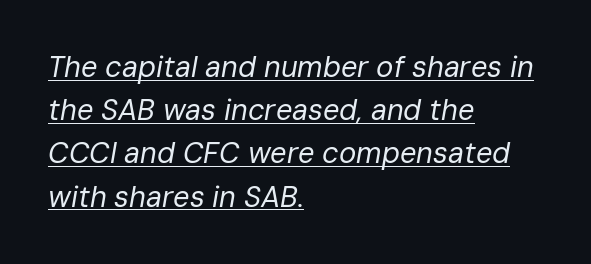
Notice how a bar underscores the lettering throughout. Here the glyphs are tracked normally, forming tight word shapes. Is this a fixed-width face? No — the glyphs have proportional, varying widths. Is the stroke heavy? The answer is a plain regular-or-lighter. Notice how the stems are inclined rather than vertical — that's the hallmark of italics.
